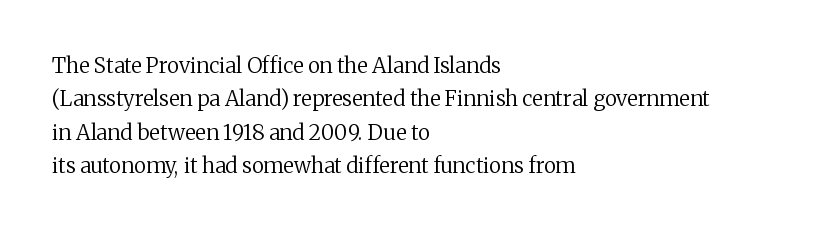
{"italic": "no", "bold": "no", "underline": "no", "align": "left", "line_spacing": "normal", "line_spacing_ratio": 1.59, "letter_spacing": "normal", "letter_spacing_em": 0.0, "glyph_px": 21}
